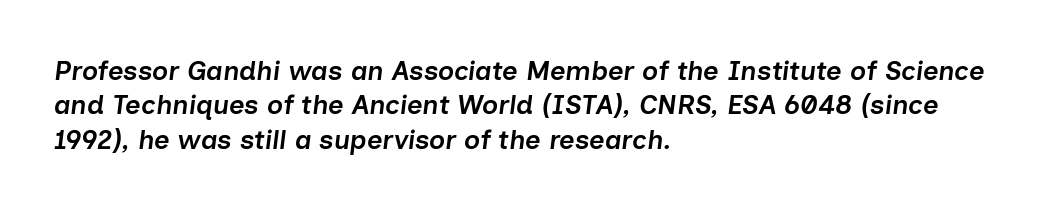
Q: Is the text bold? A: Semi-bold.
Q: Is the text italic (slanted)? A: Yes, it leans right by about 7 degrees.
Q: Is the text underlined? A: No.
Q: How is the paragraph aligned? A: Left-aligned.
Q: Is the spacing between letters normal or unusually wide? A: Normal.
Q: Is the spacing between lines tight, normal or loose? A: Normal.
